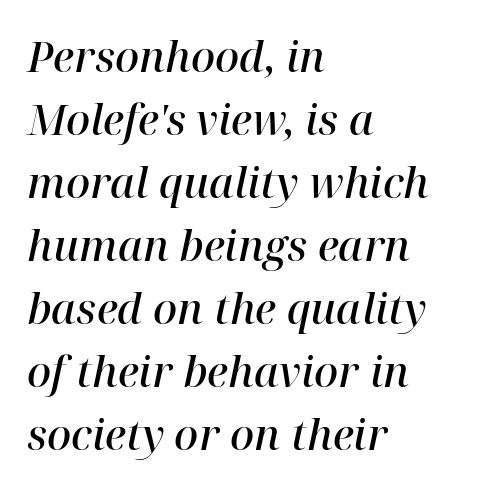
The image shows 42 px semibold serif type, italic (leaning right); set left-aligned, normal line spacing (1.5x), normal letter spacing, not underlined; high stroke contrast and a medium x-height.
